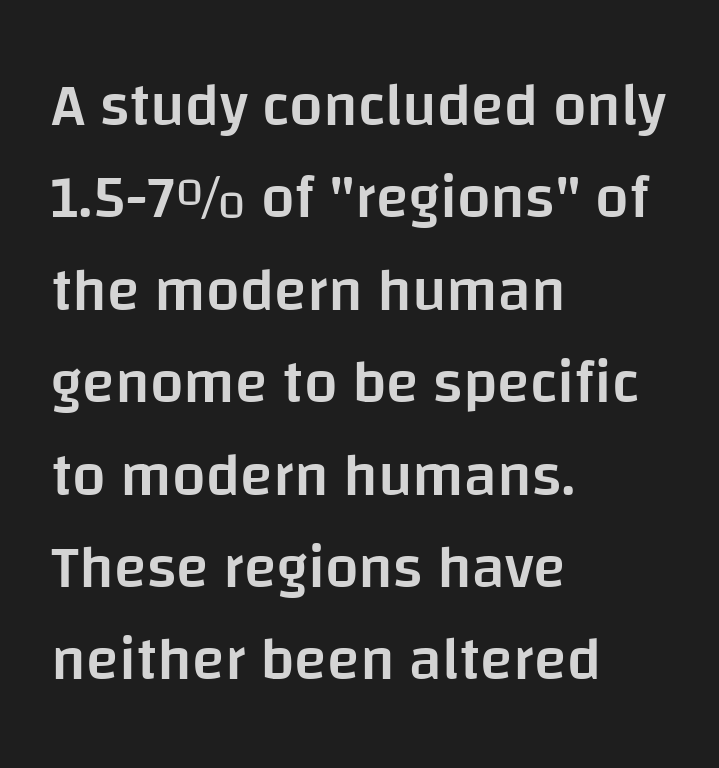
Q: Is the text bold? A: Semi-bold.
Q: Is the text italic (slanted)? A: No, it is upright.
Q: Is the typeface a serif or a sans-serif typeface? A: Sans-serif.
Q: Is the text underlined? A: No.
Q: How is the paragraph aligned? A: Left-aligned.
Q: Is the spacing between letters normal or unusually wide? A: Normal.
Q: Is the spacing between lines tight, normal or loose? A: Normal.
Q: Width (condensed, normal, or wide)? A: Normal.
Q: Stroke contrast? A: Low.
Q: x-height? A: Large.
Q: Monospaced? A: No.
